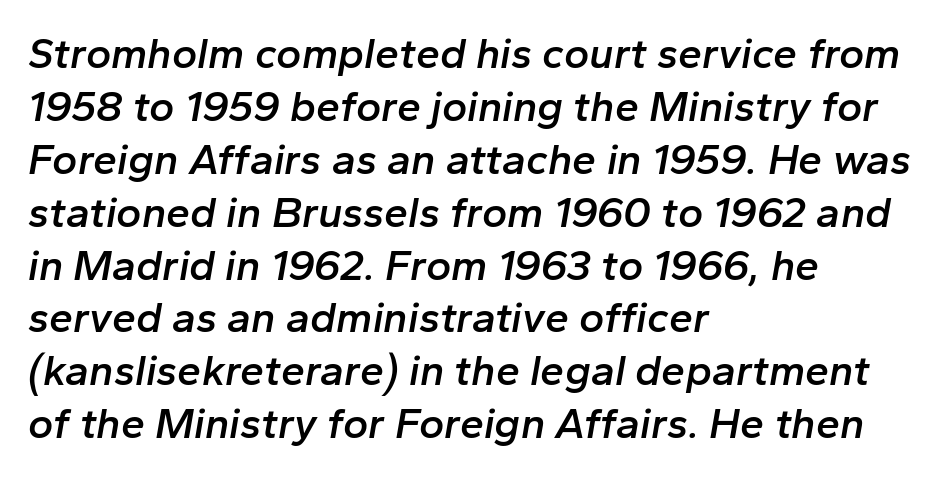
Q: Is the text bold? A: Semi-bold.
Q: Is the text italic (slanted)? A: Yes, it leans right by about 10 degrees.
Q: Is the text underlined? A: No.
Q: How is the paragraph aligned? A: Left-aligned.
Q: Is the spacing between letters normal or unusually wide? A: Normal.
Q: Width (condensed, normal, or wide)? A: Normal.
Q: Stroke contrast? A: Low.
Q: x-height? A: Medium.
Q: Monospaced? A: No.
